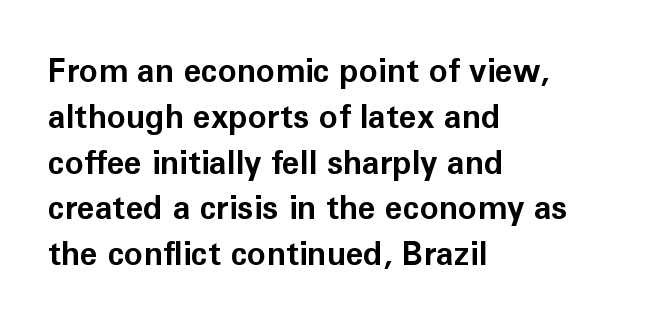
Q: Is the text bold? A: Yes.
Q: Is the text italic (slanted)? A: No, it is upright.
Q: Is the typeface a serif or a sans-serif typeface? A: Sans-serif.
Q: Is the text underlined? A: No.
Q: How is the paragraph aligned? A: Left-aligned.
Q: Is the spacing between letters normal or unusually wide? A: Normal.
Q: Is the spacing between lines tight, normal or loose? A: Normal.
Q: Width (condensed, normal, or wide)? A: Normal.
Q: Stroke contrast? A: Low.
Q: x-height? A: Medium.
Q: Monospaced? A: No.
